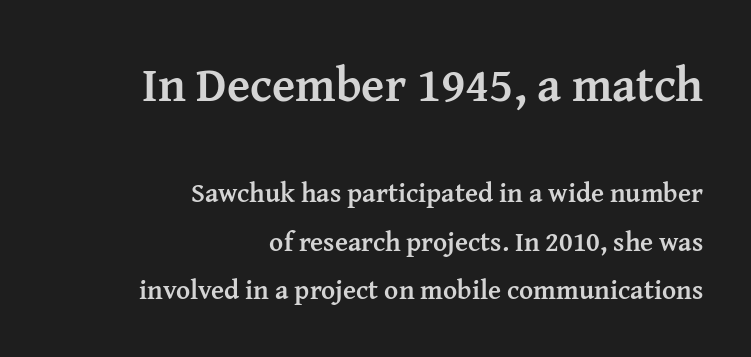
Q: Is the text bold? A: Yes.
Q: Is the text italic (slanted)? A: No, it is upright.
Q: Is the typeface a serif or a sans-serif typeface? A: Serif.
Q: Is the text underlined? A: No.
Q: How is the paragraph aligned? A: Right-aligned.
Q: Is the spacing between letters normal or unusually wide? A: Normal.
Q: Which block of text is set in a larger size, the first (top) or the second (bottom)? A: The first (top) one.
Q: Width (condensed, normal, or wide)? A: Normal.
Q: Stroke contrast? A: Medium.
Q: x-height? A: Medium.
Q: Monospaced? A: No.
